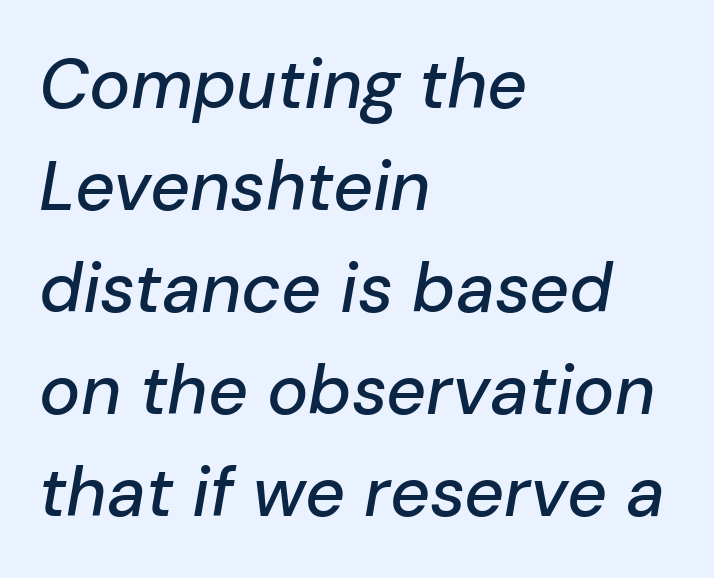
{"italic": "yes", "lean": "right", "slant_degrees": 10, "width": "normal", "stroke_contrast": "low", "x_height": "medium", "monospaced": "no", "underline": "no", "align": "left", "line_spacing": "normal", "line_spacing_ratio": 1.48, "letter_spacing": "normal", "letter_spacing_em": 0.0, "glyph_px": 69}
